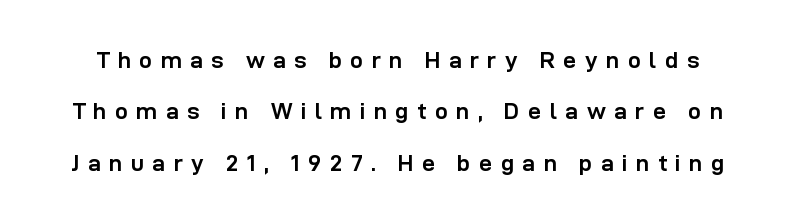
{"italic": "no", "bold": "yes", "underline": "no", "line_spacing": "loose", "line_spacing_ratio": 2.23, "letter_spacing": "wide", "letter_spacing_em": 0.37, "glyph_px": 23}
